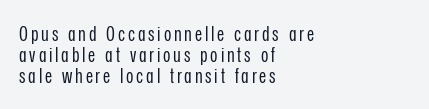
{"italic": "no", "bold": "no", "underline": "no", "align": "left", "line_spacing": "tight", "line_spacing_ratio": 1.04, "glyph_px": 20}
